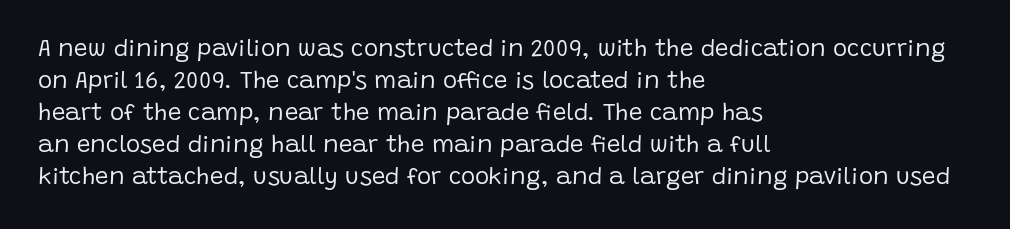
Q: Is the text bold? A: No.
Q: Is the text italic (slanted)? A: No, it is upright.
Q: Is the text underlined? A: No.
Q: How is the paragraph aligned? A: Left-aligned.
Q: Is the spacing between letters normal or unusually wide? A: Normal.
Q: Is the spacing between lines tight, normal or loose? A: Normal.
